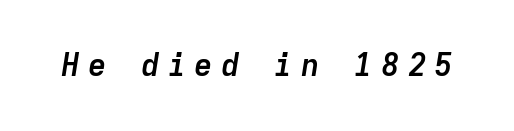
The image shows 31 px semibold type, italic (leaning right), monospaced; set unusually wide letter spacing (+0.26 em), not underlined; low stroke contrast and a medium x-height.
